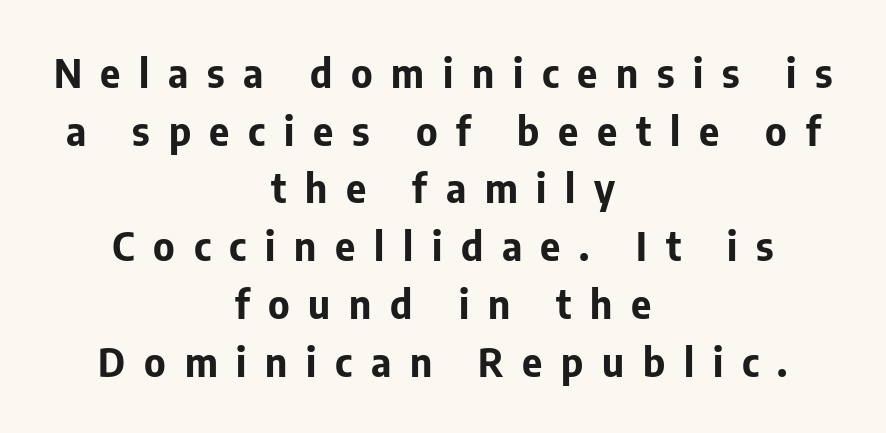
The image shows 39 px bold sans-serif type, upright; set centered, normal line spacing (1.48x), unusually wide letter spacing (+0.48 em), not underlined; low stroke contrast and a medium x-height.
